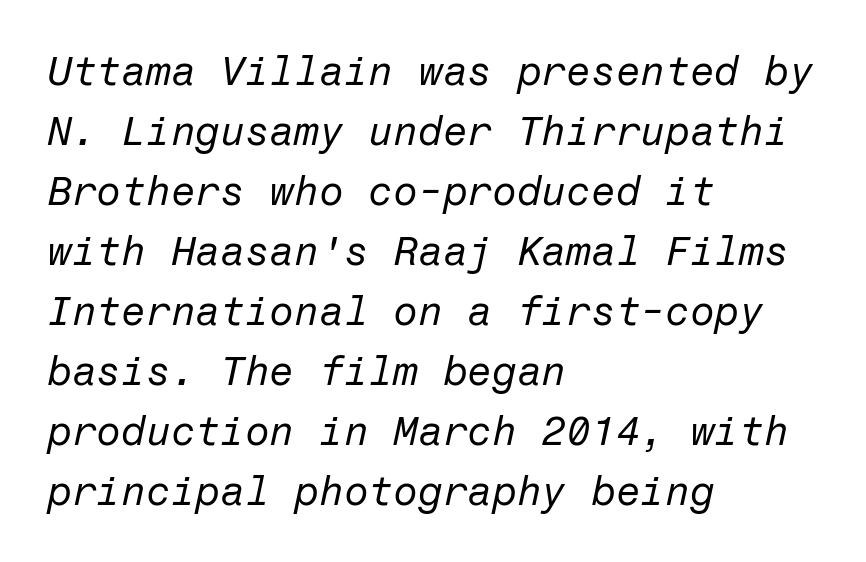
The image shows 40 px regular-weight type, italic (leaning right); set left-aligned, normal line spacing (1.5x), normal letter spacing, not underlined; low stroke contrast and a medium x-height.
